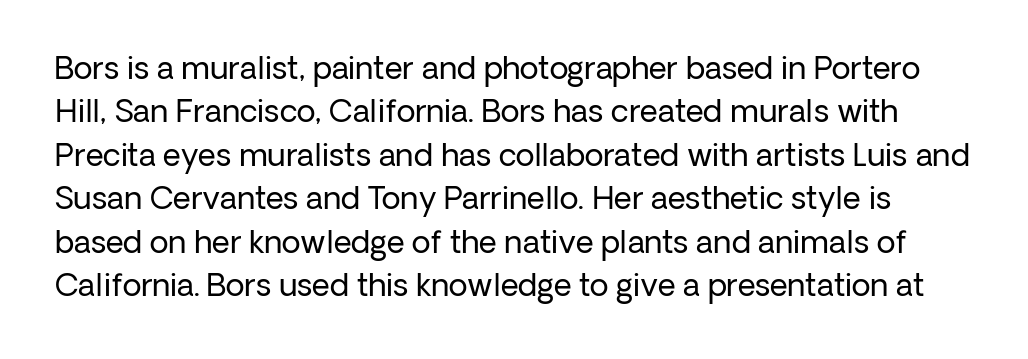
Classification — sans serif. The weight tops out at a normal text grade. A typesetter would call this zero additional tracking. Italic? Not at all — the glyphs are vertical. Only glyphs here, with clear space below each row. A typesetter would call this leading conventional body-copy spacing.
